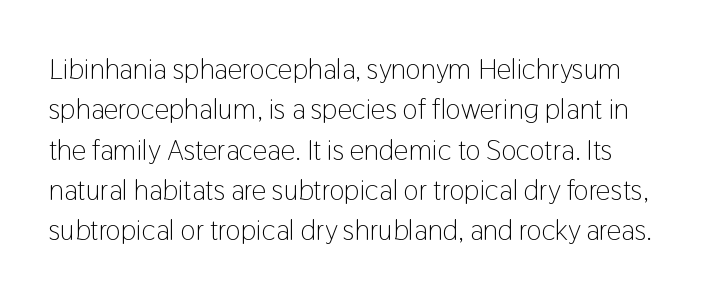
The image shows 29 px light, condensed sans-serif type, upright; set normal line spacing (1.39x), normal letter spacing, not underlined; low stroke contrast and a medium x-height.
